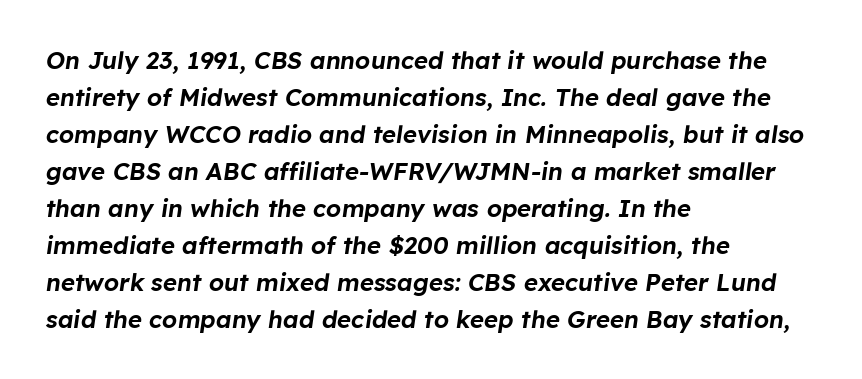
{"italic": "yes", "lean": "right", "slant_degrees": 8, "underline": "no", "align": "left", "line_spacing": "normal", "line_spacing_ratio": 1.54, "letter_spacing": "normal", "letter_spacing_em": 0.0, "glyph_px": 24}
